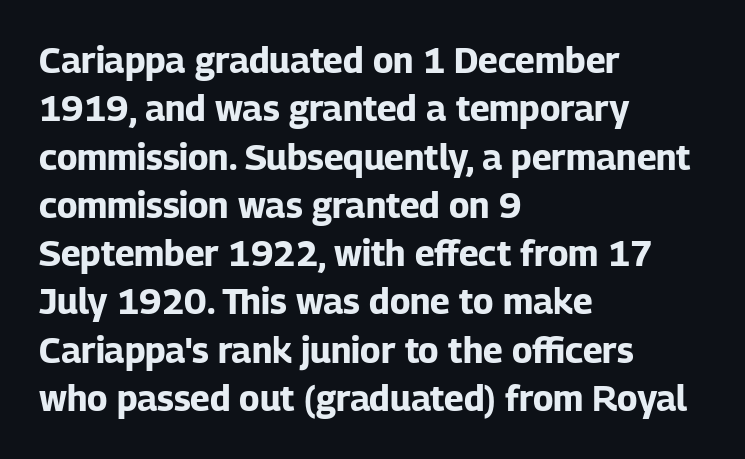
The image shows 35 px bold sans-serif type, upright; set left-aligned, normal line spacing (1.38x), normal letter spacing, not underlined; low stroke contrast and a medium x-height.
